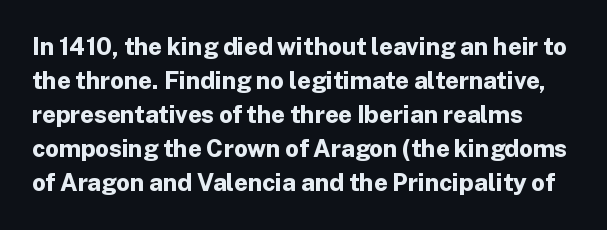
{"italic": "no", "bold": "yes", "underline": "no", "line_spacing": "normal", "line_spacing_ratio": 1.42, "letter_spacing": "normal", "letter_spacing_em": 0.0, "glyph_px": 24}
